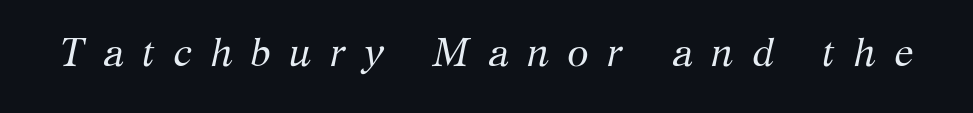
Varying glyph widths throughout — classic text-font behaviour. The gaps between neighbouring characters are conspicuously large. You can tell it's italic because the verticals aren't actually vertical. Compared with a typical body face, this is equally light or lighter still.
